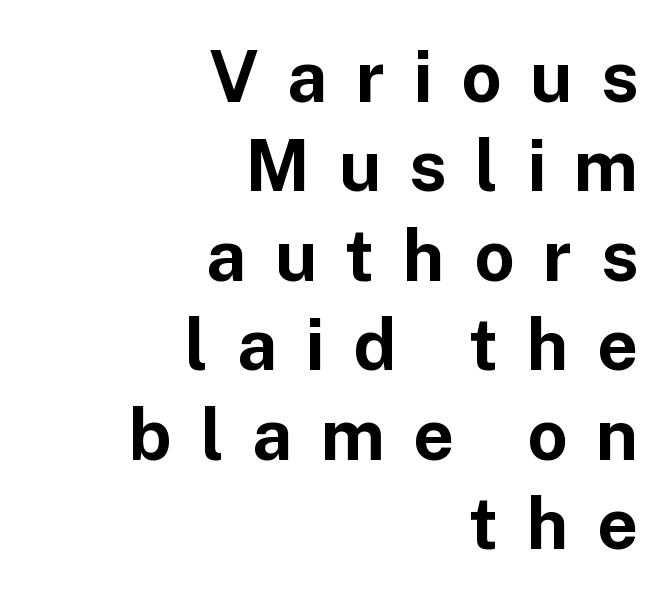
The image shows 71 px bold sans-serif type, upright; set right-aligned, normal line spacing (1.26x), unusually wide letter spacing (+0.4 em), not underlined; low stroke contrast and a medium x-height.
